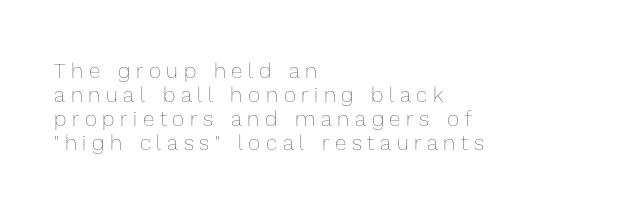
Q: Is the text bold? A: No.
Q: Is the text italic (slanted)? A: No, it is upright.
Q: Is the text underlined? A: No.
Q: How is the paragraph aligned? A: Left-aligned.
Q: Is the spacing between letters normal or unusually wide? A: Unusually wide.
Q: Is the spacing between lines tight, normal or loose? A: Tight.
